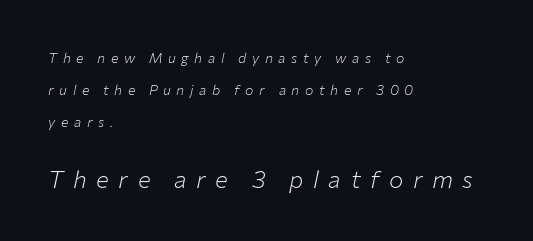
Q: Is the text bold? A: No.
Q: Is the text italic (slanted)? A: Yes, it leans right by about 12 degrees.
Q: Is the text underlined? A: No.
Q: How is the paragraph aligned? A: Left-aligned.
Q: Is the spacing between letters normal or unusually wide? A: Unusually wide.
Q: Is the spacing between lines tight, normal or loose? A: Loose.
Q: Which block of text is set in a larger size, the first (top) or the second (bottom)? A: The second (bottom) one.
